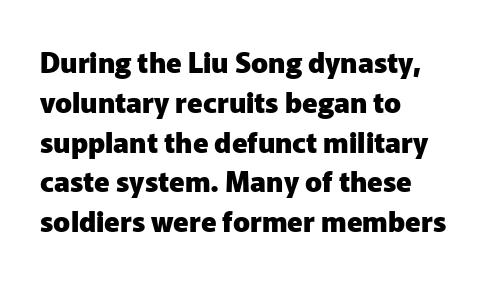
Q: Is the text bold? A: Yes.
Q: Is the text italic (slanted)? A: No, it is upright.
Q: Is the typeface a serif or a sans-serif typeface? A: Sans-serif.
Q: Is the text underlined? A: No.
Q: How is the paragraph aligned? A: Left-aligned.
Q: Is the spacing between letters normal or unusually wide? A: Normal.
Q: Is the spacing between lines tight, normal or loose? A: Normal.
Q: Width (condensed, normal, or wide)? A: Normal.
Q: Stroke contrast? A: Low.
Q: x-height? A: Medium.
Q: Monospaced? A: No.
